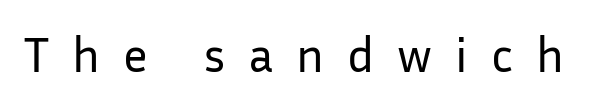
The glyphs are unaccompanied by any horizontal stroke below them. Italic? Not at all — the glyphs are vertical. The cut favours lightness, reaching ordinary text weight at its darkest. The type is letterspaced generously, with wide tracking. Think of a printed novel: that variable character pitch is what you see here.
